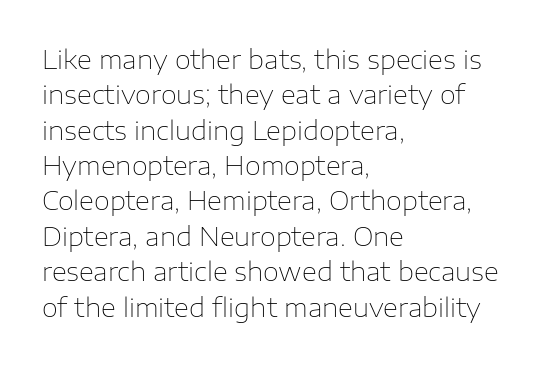
The image shows 26 px text type, upright; set left-aligned, normal line spacing (1.36x), normal letter spacing, not underlined.
